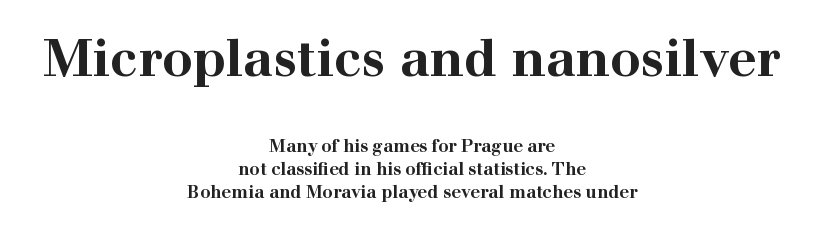
The image shows 51 px bold, wide serif type, upright; set centered, normal line spacing (1.34x), normal letter spacing, not underlined; the first (top) block is 3.0x larger; high stroke contrast and a medium x-height.
